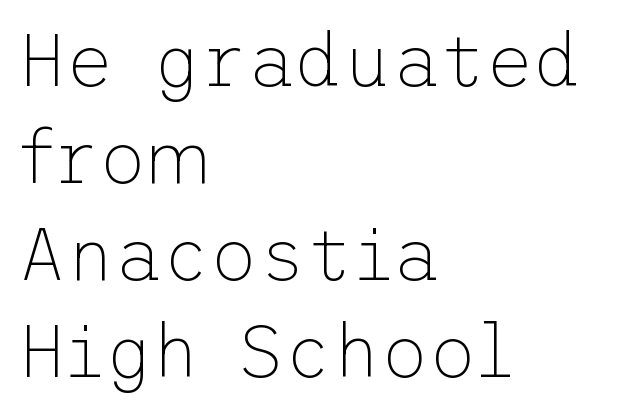
On a weight scale, this lands at 450 or below. The font's upright variant was chosen for this text. The passage shown stacks its lines at a standard gap. Does extra space separate the letters? No, they use regular spacing. The compositor pushed each line to the left boundary. Font category for this specimen: sans-serif.
